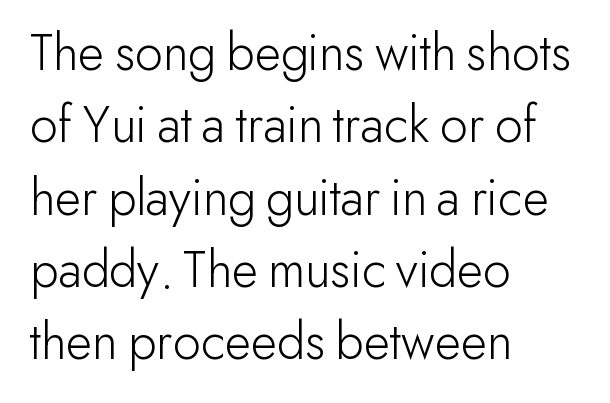
The image shows 54 px light sans-serif type, upright; set left-aligned, normal line spacing (1.34x), normal letter spacing, not underlined; low stroke contrast and a small x-height.
